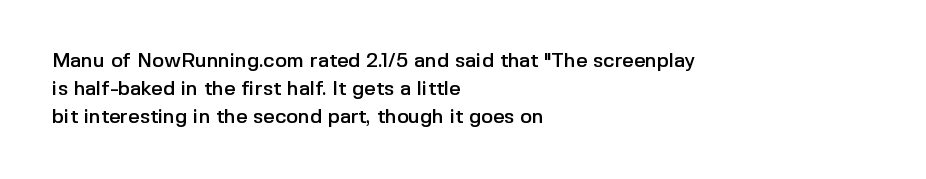
Ordinary non-slanted type is in use. If you drew a ruler down the left edge, every line would touch it. Underlining? Definitely not there. Rows of type keep a routine distance in the vertical direction. Observe the ordinary spacing: letters are neighbours, not strangers.
